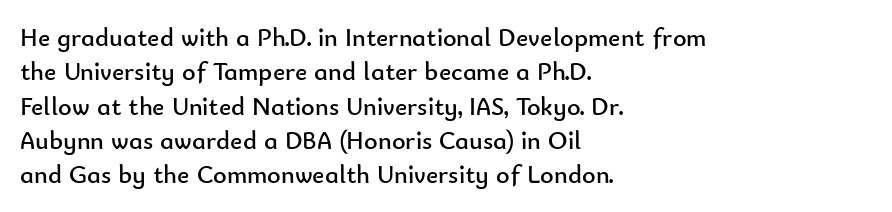
Q: Is the text bold? A: No.
Q: Is the text italic (slanted)? A: No, it is upright.
Q: Is the text underlined? A: No.
Q: How is the paragraph aligned? A: Left-aligned.
Q: Is the spacing between letters normal or unusually wide? A: Normal.
Q: Is the spacing between lines tight, normal or loose? A: Normal.
